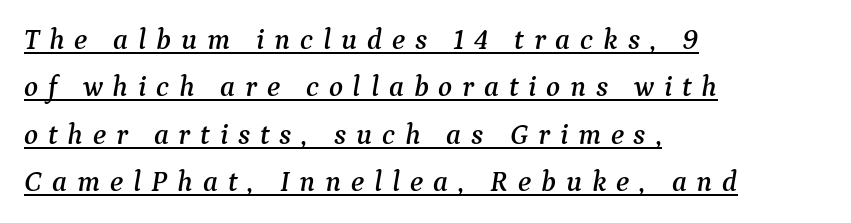
The image shows 29 px serif type, italic (leaning right); set left-aligned, normal line spacing (1.63x), unusually wide letter spacing (+0.34 em), underlined; medium stroke contrast and a medium x-height.
